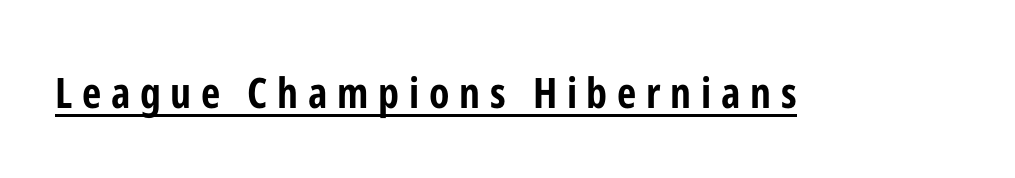
{"serif": "no", "italic": "no", "bold": "yes", "weight": "bold", "width": "condensed", "stroke_contrast": "low", "x_height": "medium", "monospaced": "no", "underline": "yes", "letter_spacing": "wide", "letter_spacing_em": 0.23, "glyph_px": 42}
